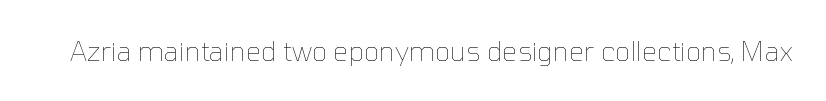
Q: Is the text bold? A: No.
Q: Is the text italic (slanted)? A: No, it is upright.
Q: Is the text underlined? A: No.
Q: Is the spacing between letters normal or unusually wide? A: Normal.
